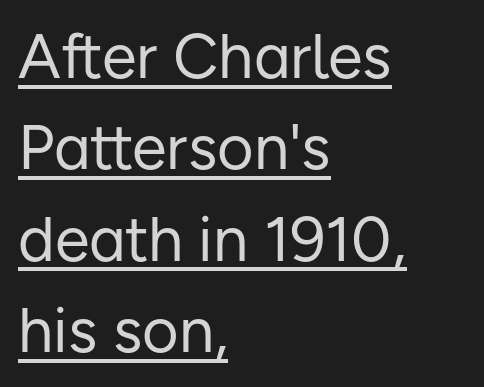
Q: Is the text bold? A: No.
Q: Is the text italic (slanted)? A: No, it is upright.
Q: Is the typeface a serif or a sans-serif typeface? A: Sans-serif.
Q: Is the text underlined? A: Yes.
Q: How is the paragraph aligned? A: Left-aligned.
Q: Is the spacing between letters normal or unusually wide? A: Normal.
Q: Is the spacing between lines tight, normal or loose? A: Normal.
Q: Width (condensed, normal, or wide)? A: Normal.
Q: Stroke contrast? A: Low.
Q: x-height? A: Medium.
Q: Monospaced? A: No.
